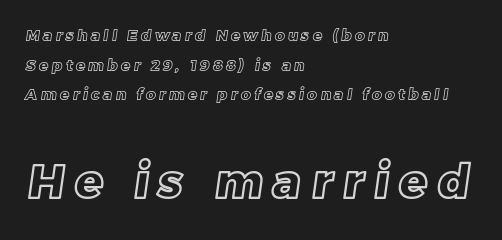
{"width": "normal", "x_height": "large", "monospaced": "no", "underline": "no", "align": "left", "line_spacing": "loose", "line_spacing_ratio": 1.98, "letter_spacing": "wide", "letter_spacing_em": 0.23, "larger_block": "second", "size_ratio": 3.07, "glyph_px": 46}
